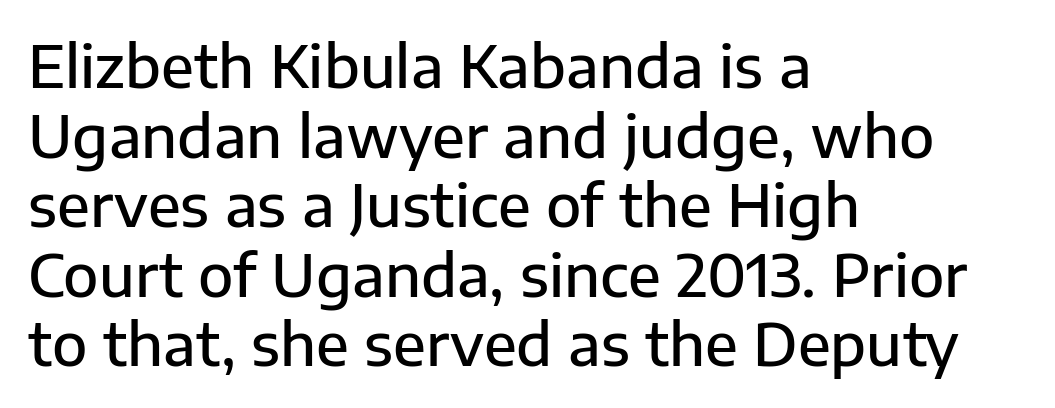
{"serif": "no", "italic": "no", "bold": "semi", "weight": "semibold", "width": "normal", "stroke_contrast": "low", "x_height": "medium", "monospaced": "no", "underline": "no", "align": "left", "line_spacing_ratio": 1.2, "letter_spacing": "normal", "letter_spacing_em": 0.0, "glyph_px": 58}
